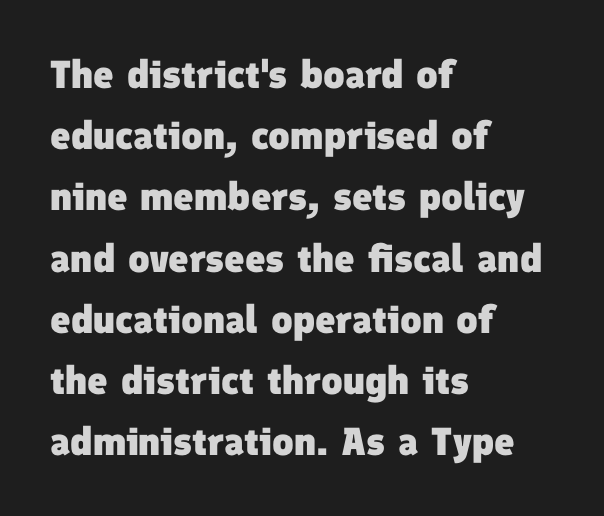
Line starts are locked; line ends wander. Type style note: lacks serifs. Heavy, bold letterforms. Does extra space separate the letters? No, they use regular spacing. Honestly, the row spacing looks completely unremarkable.
